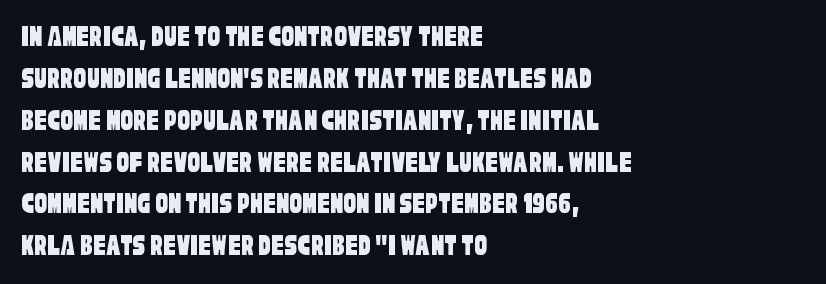
The image shows 31 px condensed sans-serif type; set left-aligned, normal line spacing (1.35x), normal letter spacing, not underlined; low stroke contrast and a large x-height.
